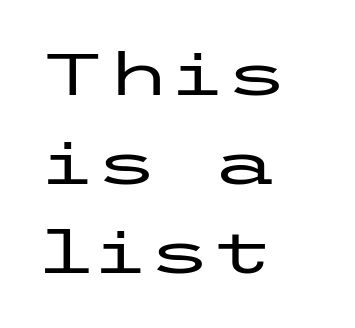
{"serif": "no", "italic": "no", "width": "wide", "stroke_contrast": "low", "x_height": "medium", "underline": "no", "align": "left", "line_spacing": "normal", "line_spacing_ratio": 1.51, "letter_spacing": "normal", "letter_spacing_em": 0.0, "glyph_px": 59}
